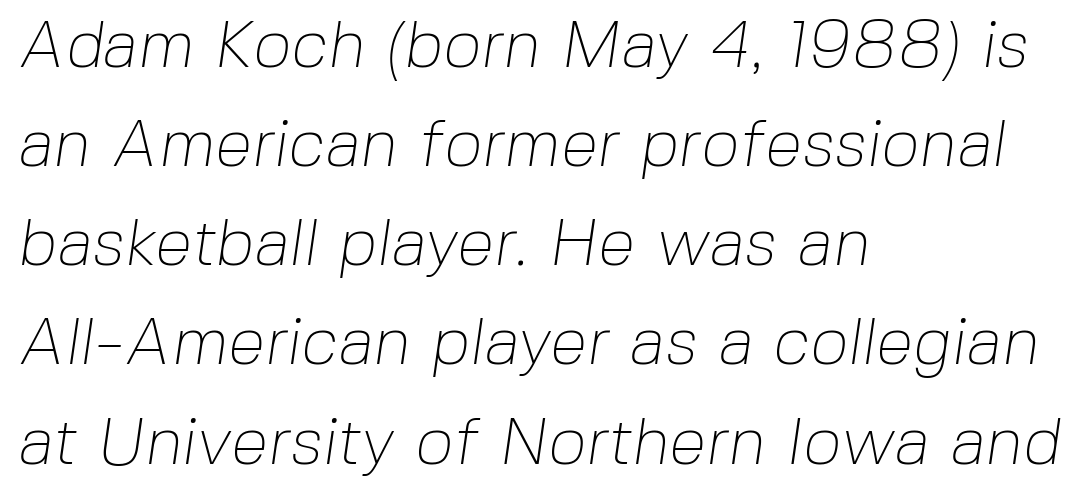
Q: Is the text bold? A: No.
Q: Is the typeface a serif or a sans-serif typeface? A: Sans-serif.
Q: Is the text underlined? A: No.
Q: How is the paragraph aligned? A: Left-aligned.
Q: Is the spacing between letters normal or unusually wide? A: Normal.
Q: Is the spacing between lines tight, normal or loose? A: Normal.
Q: Width (condensed, normal, or wide)? A: Normal.
Q: Stroke contrast? A: Low.
Q: x-height? A: Medium.
Q: Monospaced? A: No.
